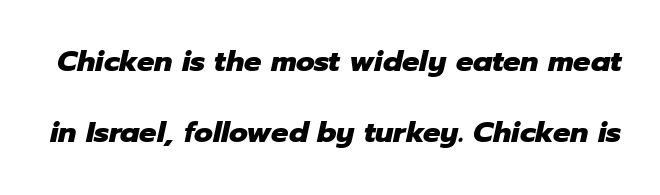
Q: Is the text bold? A: Yes.
Q: Is the text italic (slanted)? A: Yes, it leans right by about 12 degrees.
Q: Is the text underlined? A: No.
Q: Is the spacing between letters normal or unusually wide? A: Normal.
Q: Is the spacing between lines tight, normal or loose? A: Loose.
Q: Width (condensed, normal, or wide)? A: Normal.
Q: Stroke contrast? A: Low.
Q: x-height? A: Medium.
Q: Monospaced? A: No.
